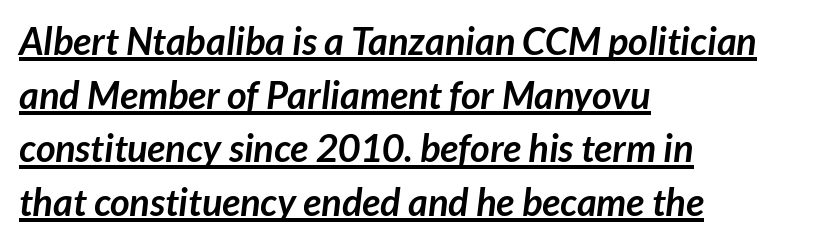
{"serif": "no", "bold": "yes", "weight": "semibold", "width": "normal", "stroke_contrast": "low", "x_height": "medium", "monospaced": "no", "underline": "yes", "align": "left", "line_spacing": "normal", "line_spacing_ratio": 1.41, "letter_spacing": "normal", "letter_spacing_em": 0.0, "glyph_px": 38}
